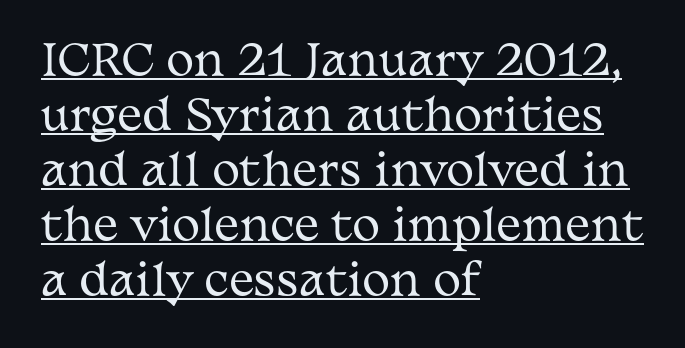
Q: Is the text bold? A: No.
Q: Is the text italic (slanted)? A: No, it is upright.
Q: Is the typeface a serif or a sans-serif typeface? A: Serif.
Q: Is the text underlined? A: Yes.
Q: How is the paragraph aligned? A: Left-aligned.
Q: Is the spacing between letters normal or unusually wide? A: Normal.
Q: Is the spacing between lines tight, normal or loose? A: Normal.
Q: Width (condensed, normal, or wide)? A: Wide.
Q: Stroke contrast? A: Medium.
Q: x-height? A: Medium.
Q: Monospaced? A: No.
